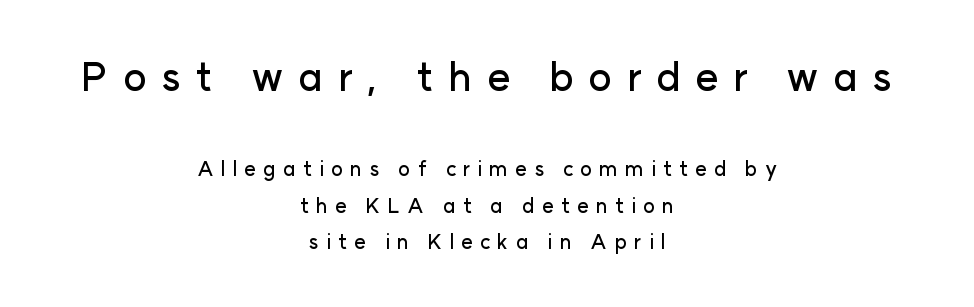
{"serif": "no", "italic": "no", "width": "normal", "stroke_contrast": "low", "x_height": "medium", "monospaced": "no", "underline": "no", "align": "center", "line_spacing_ratio": 1.83, "letter_spacing": "wide", "letter_spacing_em": 0.36, "larger_block": "first", "size_ratio": 2.0, "glyph_px": 40}
